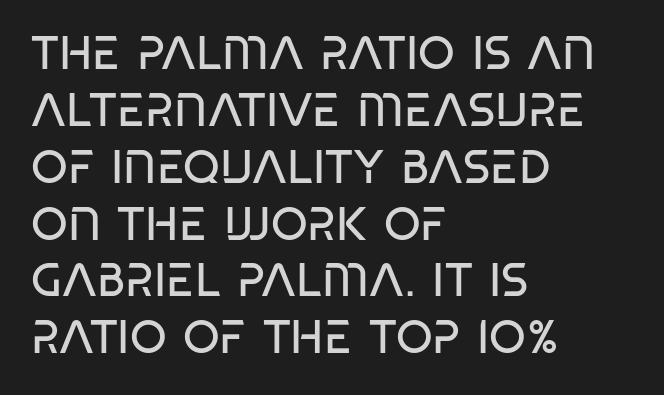
This is not heavy type; no bold has been used. Typographically, this falls in the sans-serif category. Which margin do the lines hug? The left one — the right edge is uneven. Spacing verdict: proportional, widths tailored to each character.
